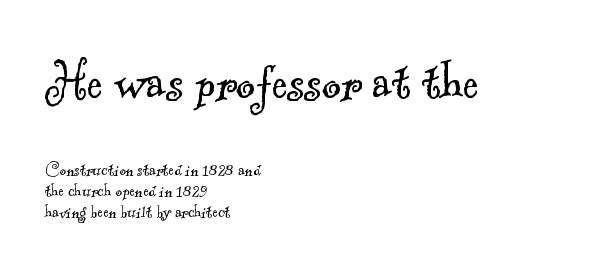
The image shows 60 px light serif type; set left-aligned, tight line spacing (1.06x), normal letter spacing, not underlined; the first (top) block is 3.0x larger; a small x-height.
